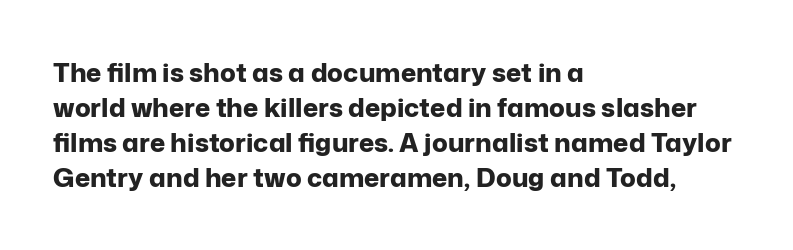
The image shows 26 px bold type, upright; set left-aligned, normal line spacing (1.35x), normal letter spacing, not underlined.
